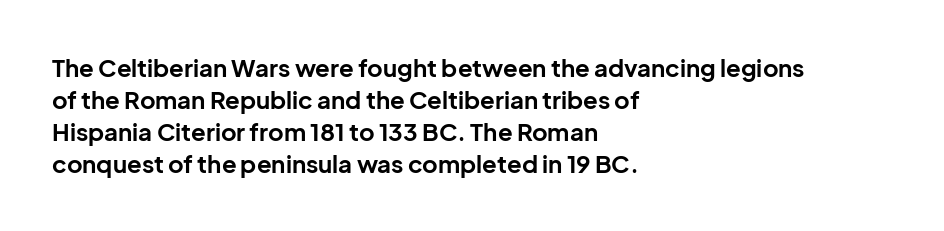
How are the letters spaced? Ordinarily, with no added tracking. Left-aligned paragraph, ragged on the right. The rows are spaced the way most documents space them. The glyphs are unaccompanied by any horizontal stroke below them. Weight check: bold — yes, fully. Ordinary non-slanted type is in use.
